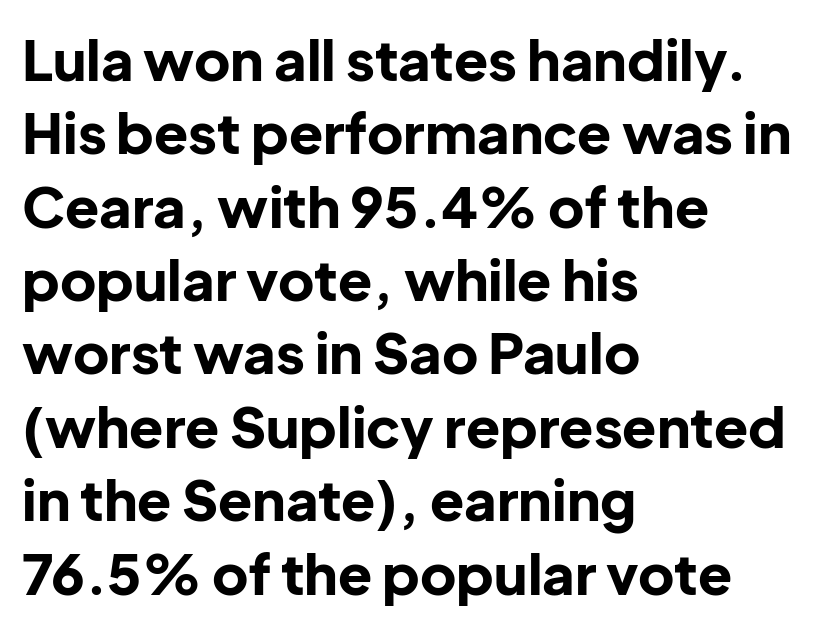
The image shows 56 px bold sans-serif type, upright; set left-aligned, normal line spacing (1.31x), normal letter spacing, not underlined; low stroke contrast and a medium x-height.
